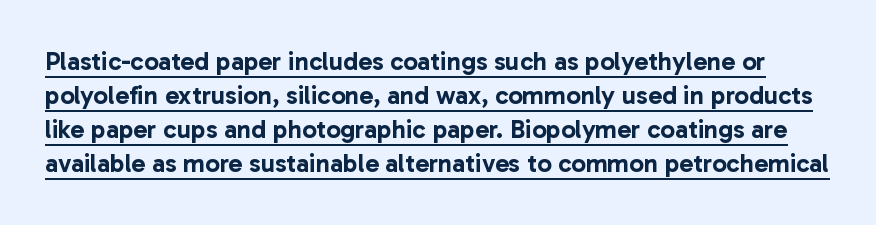
{"italic": "no", "underline": "yes", "line_spacing": "normal", "line_spacing_ratio": 1.31, "letter_spacing": "normal", "letter_spacing_em": 0.0, "glyph_px": 26}
